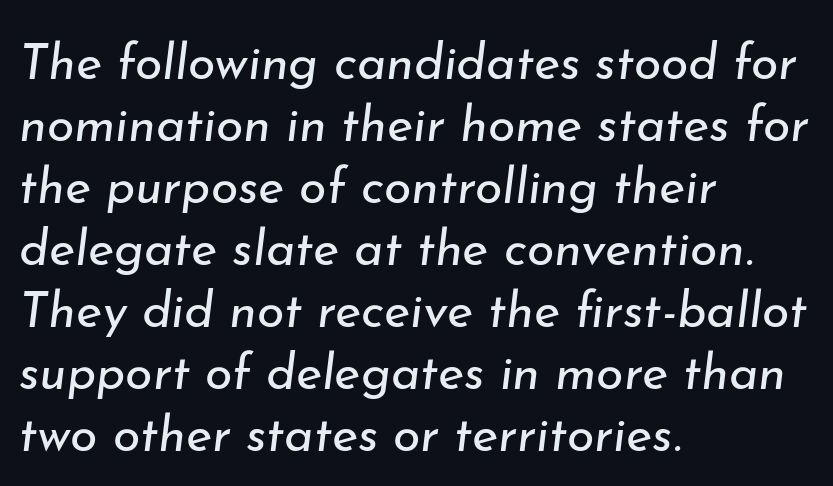
{"italic": "yes", "lean": "right", "slant_degrees": 7, "bold": "no", "weight": "regular", "width": "normal", "stroke_contrast": "low", "x_height": "small", "monospaced": "no", "underline": "no", "align": "left", "line_spacing_ratio": 1.24, "letter_spacing": "normal", "letter_spacing_em": 0.0, "glyph_px": 50}
